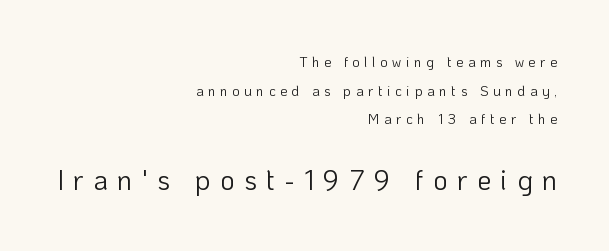
Q: Is the text bold? A: No.
Q: Is the text italic (slanted)? A: No, it is upright.
Q: Is the typeface a serif or a sans-serif typeface? A: Sans-serif.
Q: Is the text underlined? A: No.
Q: How is the paragraph aligned? A: Right-aligned.
Q: Is the spacing between letters normal or unusually wide? A: Unusually wide.
Q: Is the spacing between lines tight, normal or loose? A: Loose.
Q: Which block of text is set in a larger size, the first (top) or the second (bottom)? A: The second (bottom) one.
Q: Width (condensed, normal, or wide)? A: Normal.
Q: Stroke contrast? A: Low.
Q: x-height? A: Medium.
Q: Monospaced? A: No.
